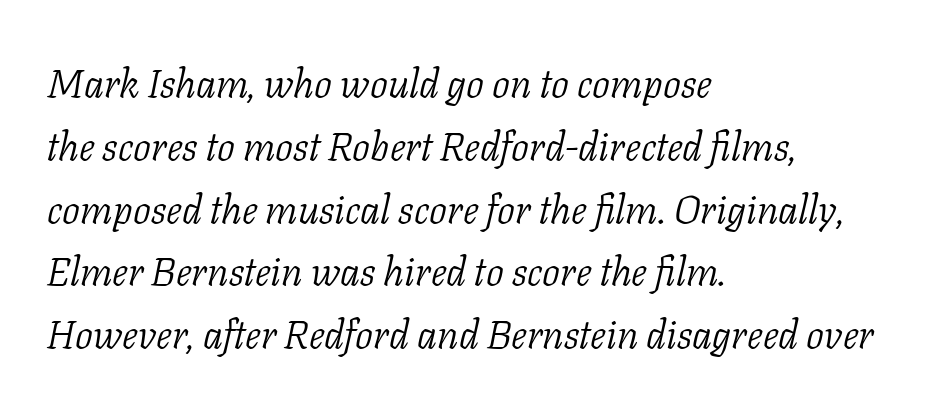
Q: Is the text bold? A: No.
Q: Is the text italic (slanted)? A: Yes, it leans right by about 11 degrees.
Q: Is the typeface a serif or a sans-serif typeface? A: Serif.
Q: Is the text underlined? A: No.
Q: How is the paragraph aligned? A: Left-aligned.
Q: Is the spacing between letters normal or unusually wide? A: Normal.
Q: Is the spacing between lines tight, normal or loose? A: Normal.
Q: Width (condensed, normal, or wide)? A: Normal.
Q: Stroke contrast? A: Low.
Q: x-height? A: Medium.
Q: Monospaced? A: No.
